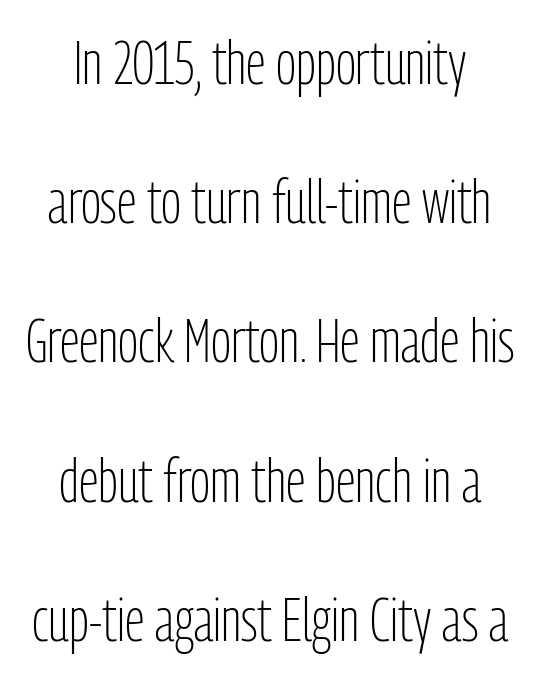
Think of a printed novel: that variable character pitch is what you see here. The zone under the glyphs is completely vacant. Notice how the stems are strictly vertical — no italics here. Honestly, the rows look like they've been pulled way apart. Letterform terminals end flat and unadorned throughout the passage.
